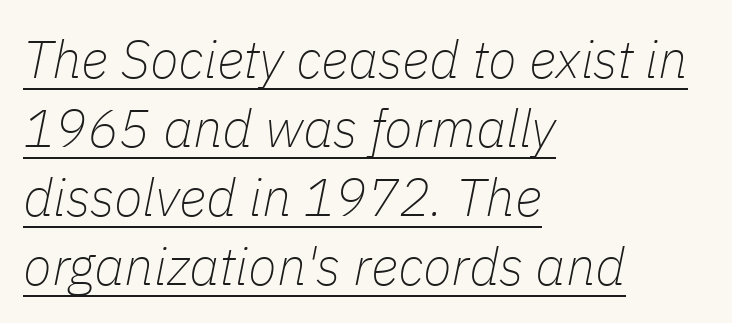
Q: Is the text bold? A: No.
Q: Is the text italic (slanted)? A: Yes, it leans right by about 11 degrees.
Q: Is the text underlined? A: Yes.
Q: How is the paragraph aligned? A: Left-aligned.
Q: Is the spacing between letters normal or unusually wide? A: Normal.
Q: Is the spacing between lines tight, normal or loose? A: Normal.
Q: Width (condensed, normal, or wide)? A: Normal.
Q: Stroke contrast? A: Low.
Q: x-height? A: Medium.
Q: Monospaced? A: No.
